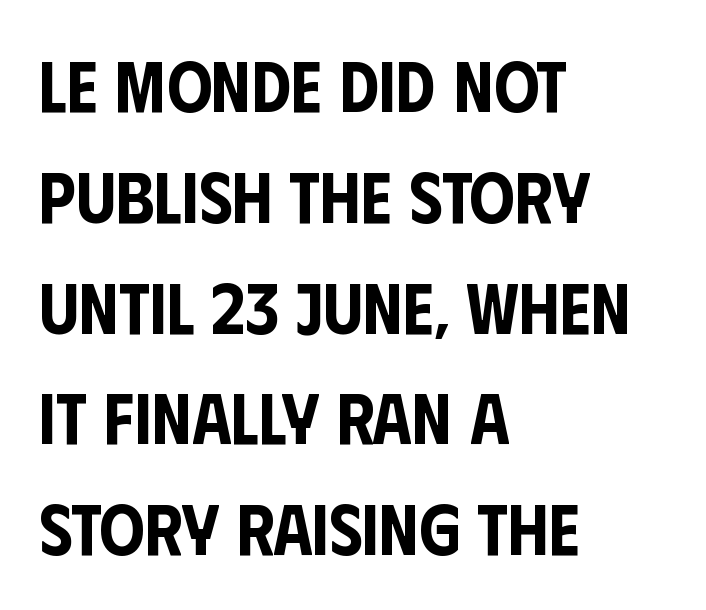
{"serif": "no", "italic": "no", "width": "condensed", "stroke_contrast": "low", "x_height": "large", "monospaced": "no", "underline": "no", "align": "left", "line_spacing": "normal", "line_spacing_ratio": 1.56, "letter_spacing": "normal", "letter_spacing_em": 0.0, "glyph_px": 71}
